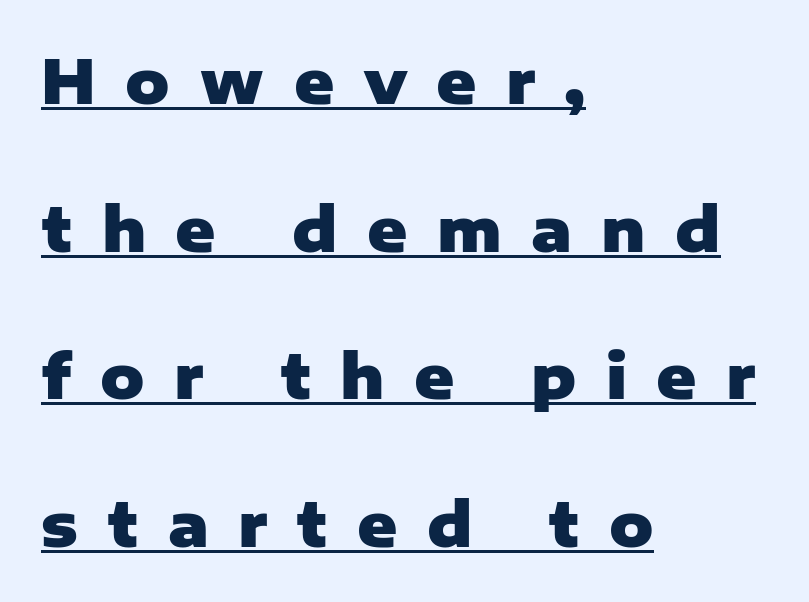
Q: Is the text bold? A: Yes.
Q: Is the text italic (slanted)? A: No, it is upright.
Q: Is the typeface a serif or a sans-serif typeface? A: Sans-serif.
Q: Is the text underlined? A: Yes.
Q: How is the paragraph aligned? A: Left-aligned.
Q: Is the spacing between letters normal or unusually wide? A: Unusually wide.
Q: Is the spacing between lines tight, normal or loose? A: Loose.
Q: Width (condensed, normal, or wide)? A: Normal.
Q: Stroke contrast? A: Low.
Q: x-height? A: Medium.
Q: Monospaced? A: No.
